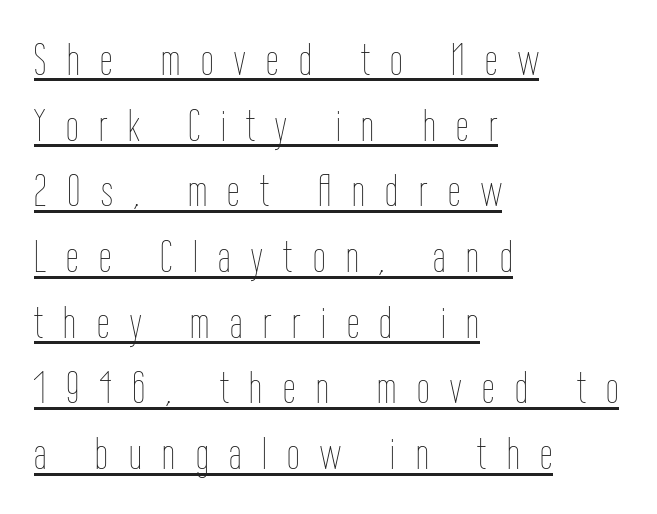
Q: Is the text bold? A: No.
Q: Is the text italic (slanted)? A: No, it is upright.
Q: Is the text underlined? A: Yes.
Q: How is the paragraph aligned? A: Left-aligned.
Q: Is the spacing between letters normal or unusually wide? A: Unusually wide.
Q: Is the spacing between lines tight, normal or loose? A: Normal.
Q: Width (condensed, normal, or wide)? A: Condensed.
Q: Stroke contrast? A: Low.
Q: x-height? A: Medium.
Q: Monospaced? A: No.
